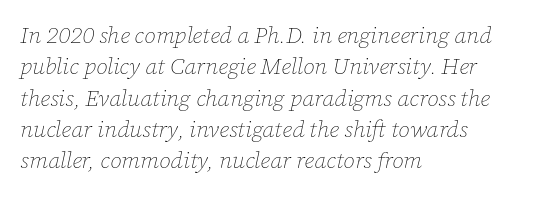
The image shows 23 px text type, italic (leaning right); set left-aligned, normal line spacing (1.36x), normal letter spacing, not underlined.
